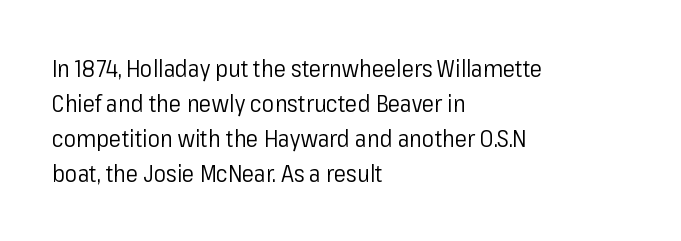
{"italic": "no", "bold": "no", "underline": "no", "align": "left", "line_spacing": "normal", "line_spacing_ratio": 1.52, "letter_spacing": "normal", "letter_spacing_em": 0.0, "glyph_px": 23}
